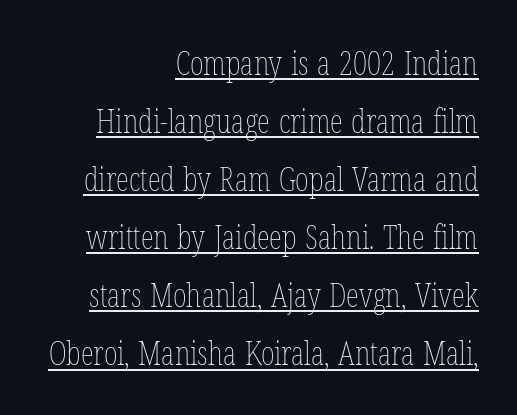
Q: Is the text bold? A: No.
Q: Is the text italic (slanted)? A: No, it is upright.
Q: Is the text underlined? A: Yes.
Q: How is the paragraph aligned? A: Right-aligned.
Q: Is the spacing between letters normal or unusually wide? A: Normal.
Q: Width (condensed, normal, or wide)? A: Condensed.
Q: Stroke contrast? A: Low.
Q: x-height? A: Medium.
Q: Monospaced? A: No.
